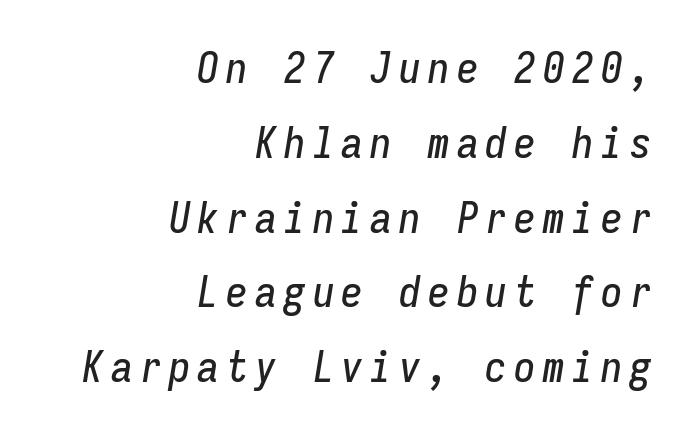
Q: Is the text italic (slanted)? A: Yes, it leans right by about 9 degrees.
Q: Is the text underlined? A: No.
Q: How is the paragraph aligned? A: Right-aligned.
Q: Width (condensed, normal, or wide)? A: Condensed.
Q: Stroke contrast? A: Low.
Q: x-height? A: Medium.
Q: Monospaced? A: Yes.
